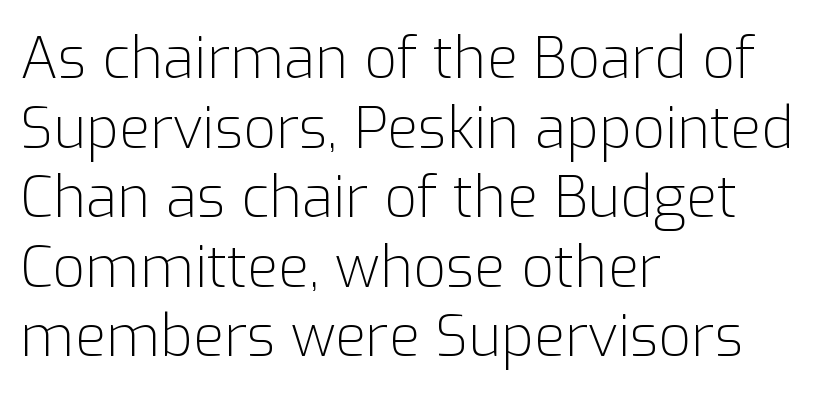
The image shows 57 px light sans-serif type, upright; set left-aligned, line spacing 1.22x, normal letter spacing, not underlined; low stroke contrast and a medium x-height.
